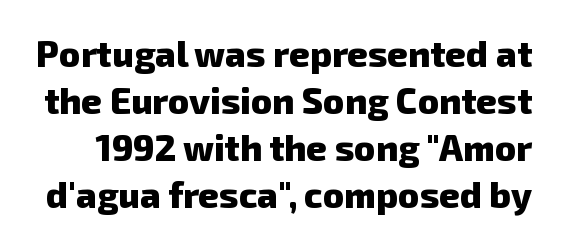
Q: Is the text bold? A: Yes.
Q: Is the typeface a serif or a sans-serif typeface? A: Sans-serif.
Q: Is the text underlined? A: No.
Q: Is the spacing between letters normal or unusually wide? A: Normal.
Q: Is the spacing between lines tight, normal or loose? A: Normal.
Q: Width (condensed, normal, or wide)? A: Normal.
Q: Stroke contrast? A: Low.
Q: x-height? A: Medium.
Q: Monospaced? A: No.
